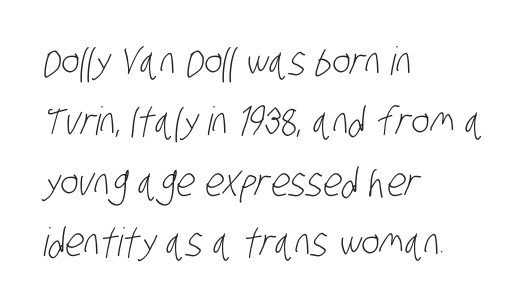
{"serif": "no", "bold": "no", "weight": "light", "width": "condensed", "stroke_contrast": "low", "x_height": "large", "monospaced": "no", "underline": "no", "align": "left", "line_spacing": "normal", "line_spacing_ratio": 1.55, "letter_spacing": "normal", "letter_spacing_em": 0.0, "glyph_px": 39}
